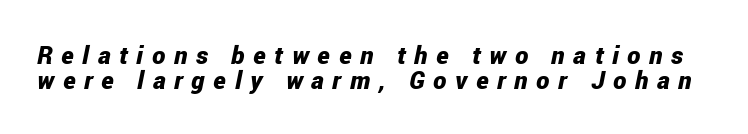
Between one letter and the next there's a generous, obvious gap. Notice how the stems are inclined rather than vertical — that's the hallmark of italics. Type without underlining. A full-strength bold gives these letters their thick strokes. Vertical spacing — tight.
